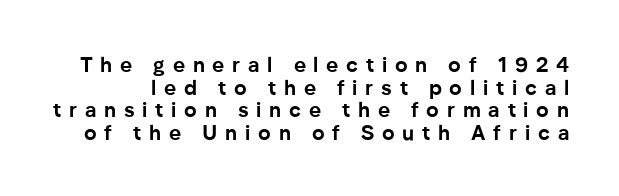
The image shows 21 px bold type, upright; set tight line spacing (1.08x), unusually wide letter spacing (+0.37 em), not underlined.
